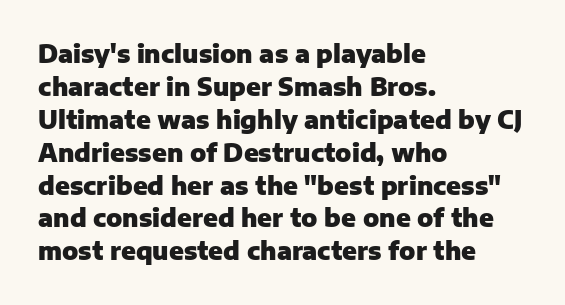
Q: Is the text bold? A: Yes.
Q: Is the text italic (slanted)? A: No, it is upright.
Q: Is the text underlined? A: No.
Q: How is the paragraph aligned? A: Left-aligned.
Q: Is the spacing between letters normal or unusually wide? A: Normal.
Q: Is the spacing between lines tight, normal or loose? A: Normal.
